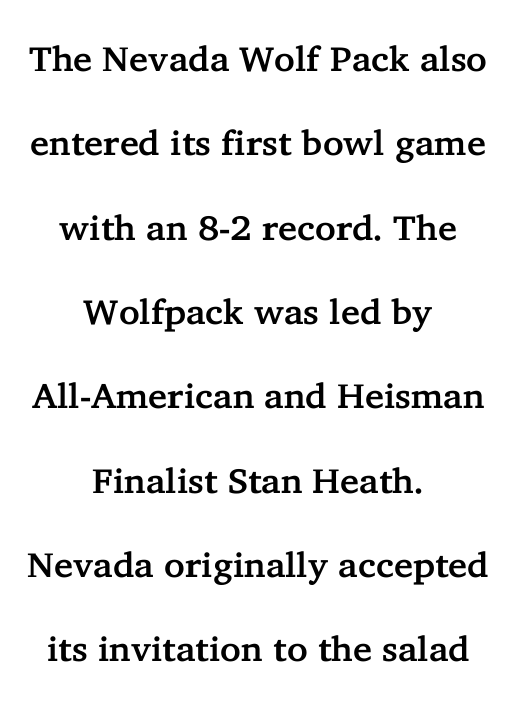
{"serif": "yes", "italic": "no", "width": "normal", "stroke_contrast": "low", "x_height": "medium", "monospaced": "no", "underline": "no", "align": "center", "line_spacing": "loose", "line_spacing_ratio": 2.41, "letter_spacing": "normal", "letter_spacing_em": 0.0, "glyph_px": 35}
